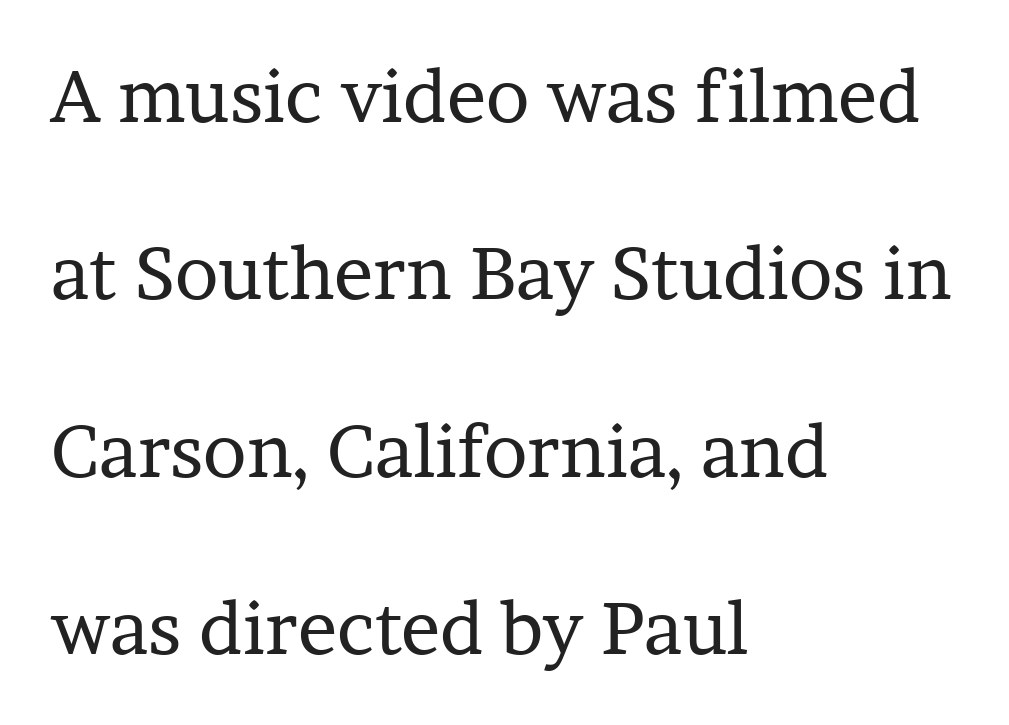
A roman cut, with each character standing at attention. Line spacing here is loose. Alignment: flush left. Proportional: the letters do not fall into vertical columns.
